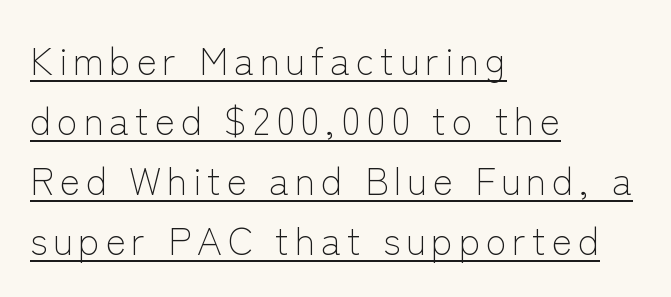
Q: Is the text bold? A: No.
Q: Is the text italic (slanted)? A: No, it is upright.
Q: Is the typeface a serif or a sans-serif typeface? A: Sans-serif.
Q: Is the text underlined? A: Yes.
Q: How is the paragraph aligned? A: Left-aligned.
Q: Is the spacing between lines tight, normal or loose? A: Normal.
Q: Width (condensed, normal, or wide)? A: Normal.
Q: Stroke contrast? A: Low.
Q: x-height? A: Medium.
Q: Monospaced? A: No.
